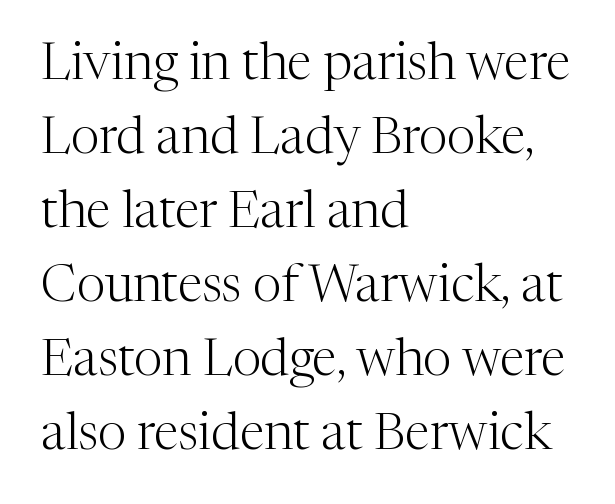
Q: Is the text bold? A: No.
Q: Is the text italic (slanted)? A: No, it is upright.
Q: Is the typeface a serif or a sans-serif typeface? A: Serif.
Q: Is the text underlined? A: No.
Q: How is the paragraph aligned? A: Left-aligned.
Q: Is the spacing between letters normal or unusually wide? A: Normal.
Q: Is the spacing between lines tight, normal or loose? A: Normal.
Q: Width (condensed, normal, or wide)? A: Normal.
Q: Stroke contrast? A: Medium.
Q: x-height? A: Medium.
Q: Monospaced? A: No.
